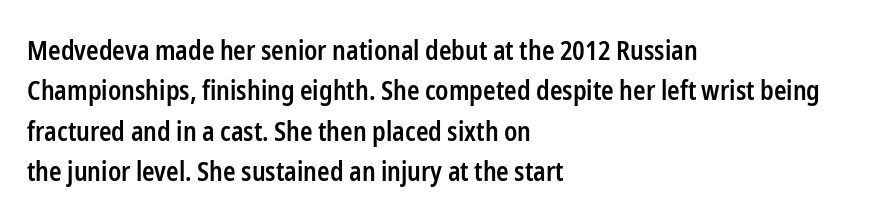
Posture: vertical. No word sits above an underline. Its strokes are somewhat broadened, the hallmark of semibold type. How are the letters spaced? Ordinarily, with no added tracking.
